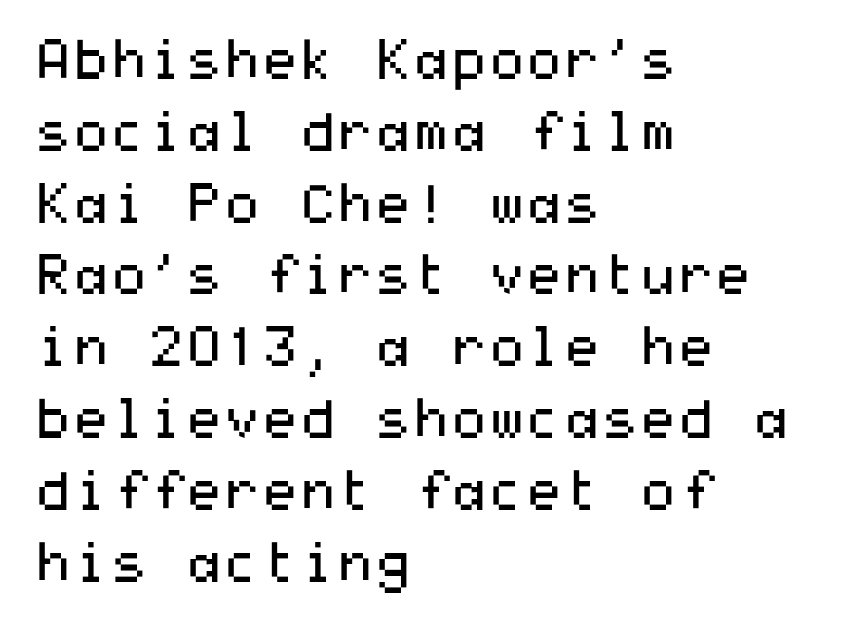
These lines are set flush left with a ragged right edge. The passage shown is typeset with a sans-serif family. The block of text has a typical density, with ordinary space between rows. This is roman type, the default non-slanted kind. A clean baseline with only descenders dipping below it.
